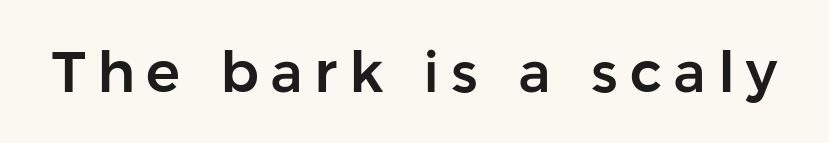
Loose tracking; the words dissolve into strings of separated letters. The strip under each line holds only bare page. Do the characters align in a grid? No, the font is proportional. Look at the bottom of the vertical strokes: they stop flat, with no serifs. A typesetter would mark this as roman, not italic.
